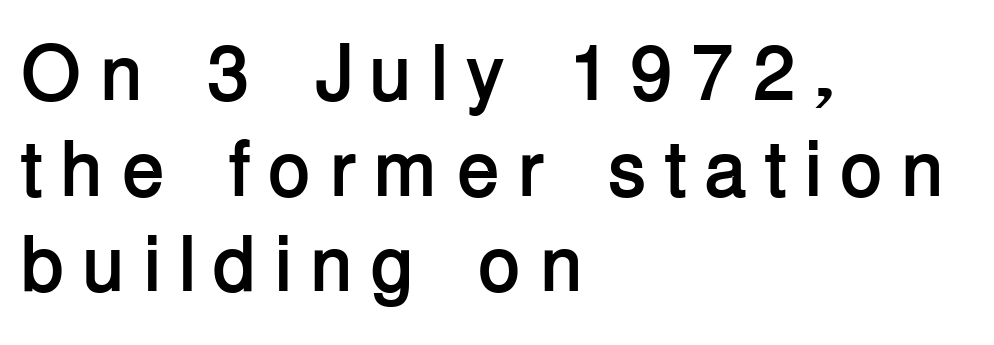
The image shows 79 px semibold sans-serif type, upright; set left-aligned, line spacing 1.21x, unusually wide letter spacing (+0.22 em), not underlined; low stroke contrast and a medium x-height.
